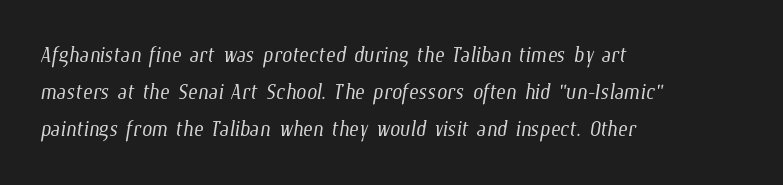
One-word summary of the alignment: left. Is this a heavy cut? Hardly; it is regular or lighter. This rendering leaves character spacing at its baseline value. Looks like regular typesetting: each glyph gets only the width it needs. Descenders hang freely into open space. Vertically, the passage feels balanced, rows spaced as you'd expect.
